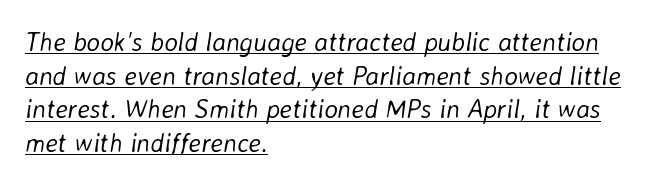
The line-height multiplier appears to be the usual default. Stems and bowls with no extra thickness — not bold. The paragraph has a hard left edge and a soft right edge. Slant detected: the letters are inclined.
